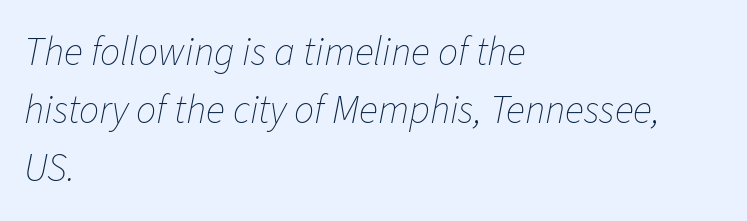
These glyphs show unthickened strokes, regular width or finer. The letters advance in unequal steps, a hallmark of proportional type. This is oblique type, the kind used for emphasis or titles. Nobody drew a line under any word here.
